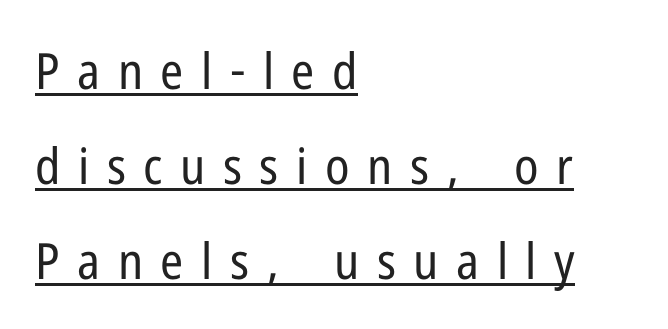
The image shows 50 px regular-weight, condensed sans-serif type, upright; set left-aligned, loose line spacing (1.9x), unusually wide letter spacing (+0.35 em), underlined; low stroke contrast and a medium x-height.
